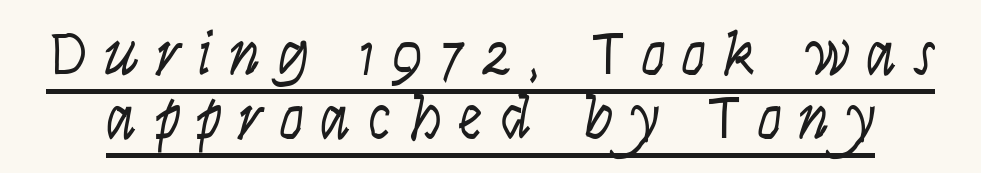
These lines are composed in type without serifs. Look at the tracking — it's clearly loosened, letters drifting apart. The passage shown is underscored from start to finish. Leading: reduced. Unbolded letterforms with no extra heft.
